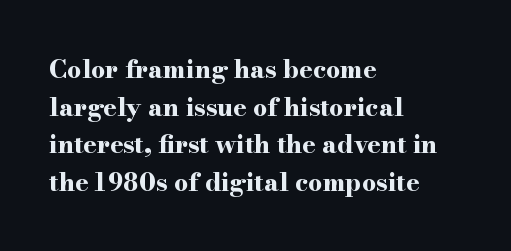
{"italic": "no", "bold": "yes", "underline": "no", "align": "left", "line_spacing": "normal", "line_spacing_ratio": 1.51, "letter_spacing": "normal", "letter_spacing_em": 0.0, "glyph_px": 25}
